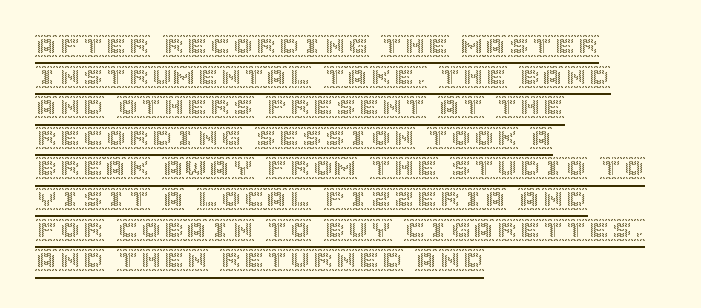
{"italic": "no", "underline": "yes", "align": "left", "line_spacing": "normal", "line_spacing_ratio": 1.33, "letter_spacing": "normal", "letter_spacing_em": 0.0, "glyph_px": 23}
